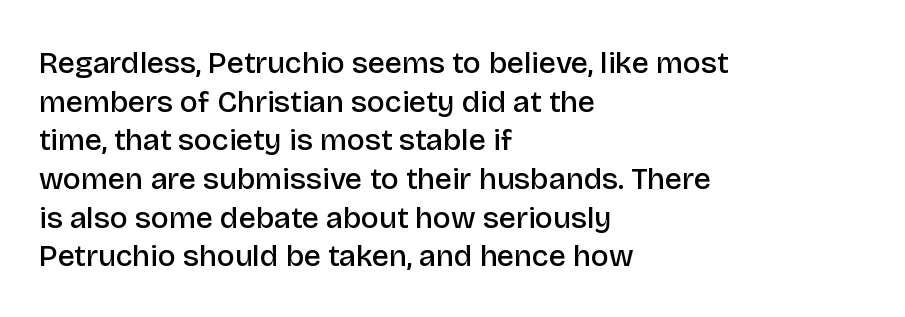
Q: Is the text bold? A: Semi-bold.
Q: Is the text italic (slanted)? A: No, it is upright.
Q: Is the typeface a serif or a sans-serif typeface? A: Sans-serif.
Q: Is the text underlined? A: No.
Q: How is the paragraph aligned? A: Left-aligned.
Q: Is the spacing between letters normal or unusually wide? A: Normal.
Q: Is the spacing between lines tight, normal or loose? A: Normal.
Q: Width (condensed, normal, or wide)? A: Normal.
Q: Stroke contrast? A: Low.
Q: x-height? A: Large.
Q: Monospaced? A: No.
